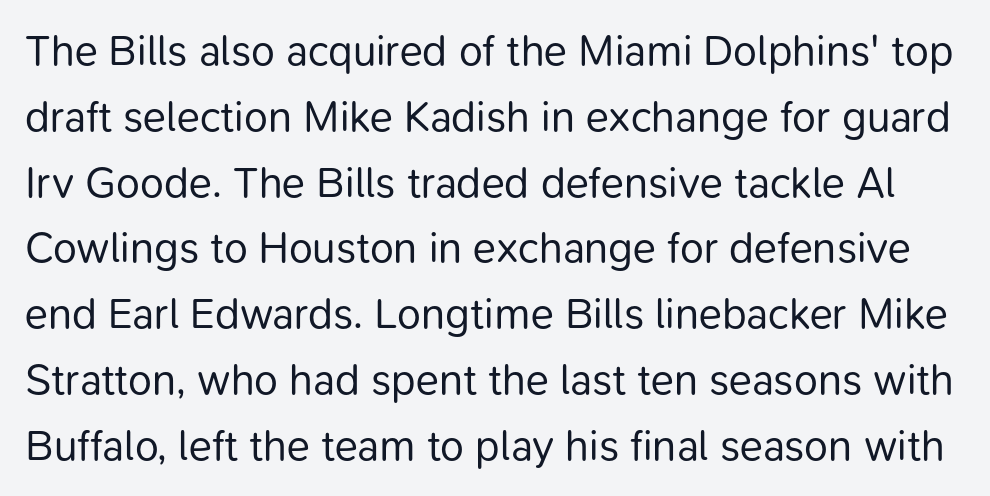
Examine the stroke ends and you'll find no serifs. Note the varied advance widths — an 'i' is clearly narrower than an 'm'. Letters have the restrained weight of plain body copy at most. This is roman type, the default non-slanted kind.
